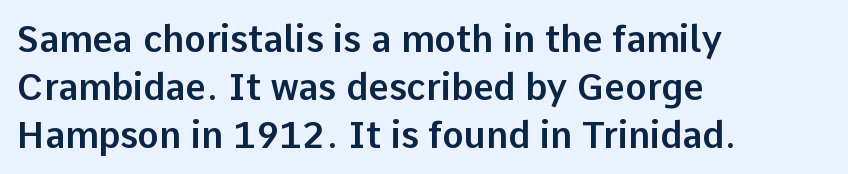
The image shows 36 px sans-serif type, upright; set left-aligned, normal line spacing (1.33x), normal letter spacing, not underlined; low stroke contrast and a medium x-height.
